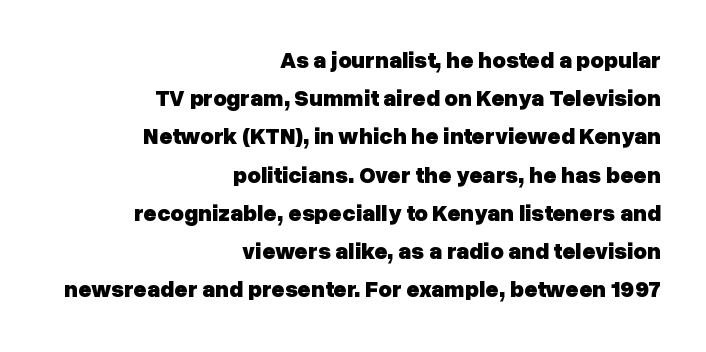
The gaps between neighbouring characters are ordinary and unremarkable. Each row of text sits above clean, open space. Horizontally, the lines are justified to the trailing edge only. Students, observe: this is what conventionally led text looks like.
